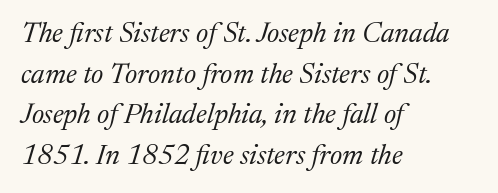
Q: Is the text bold? A: No.
Q: Is the text italic (slanted)? A: Yes, it leans right by about 17 degrees.
Q: Is the typeface a serif or a sans-serif typeface? A: Serif.
Q: Is the text underlined? A: No.
Q: How is the paragraph aligned? A: Left-aligned.
Q: Is the spacing between letters normal or unusually wide? A: Normal.
Q: Is the spacing between lines tight, normal or loose? A: Normal.
Q: Width (condensed, normal, or wide)? A: Normal.
Q: Stroke contrast? A: Medium.
Q: x-height? A: Medium.
Q: Monospaced? A: No.
